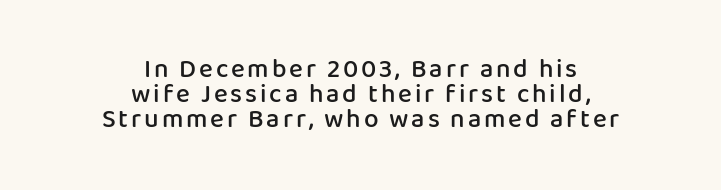
Check the space under the baseline: it is left empty. Is the block centered? Yes — each line is placed symmetrically about the middle. The rendering uses a small line-height, squeezing the rows. This sample uses an upright cut, with every glyph sitting square on the baseline. The face used here is a semibold: visibly heavier than regular, lighter than bold.
